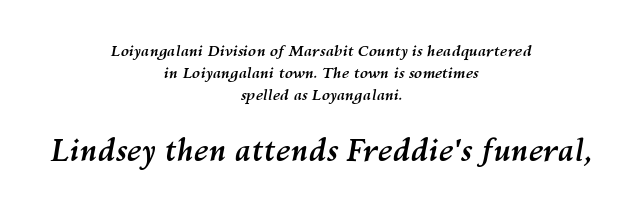
Q: Is the text bold? A: Yes.
Q: Is the text italic (slanted)? A: Yes, it leans right by about 10 degrees.
Q: Is the text underlined? A: No.
Q: How is the paragraph aligned? A: Centered.
Q: Is the spacing between letters normal or unusually wide? A: Normal.
Q: Is the spacing between lines tight, normal or loose? A: Normal.
Q: Which block of text is set in a larger size, the first (top) or the second (bottom)? A: The second (bottom) one.
Q: Width (condensed, normal, or wide)? A: Normal.
Q: Stroke contrast? A: Medium.
Q: x-height? A: Medium.
Q: Monospaced? A: No.
